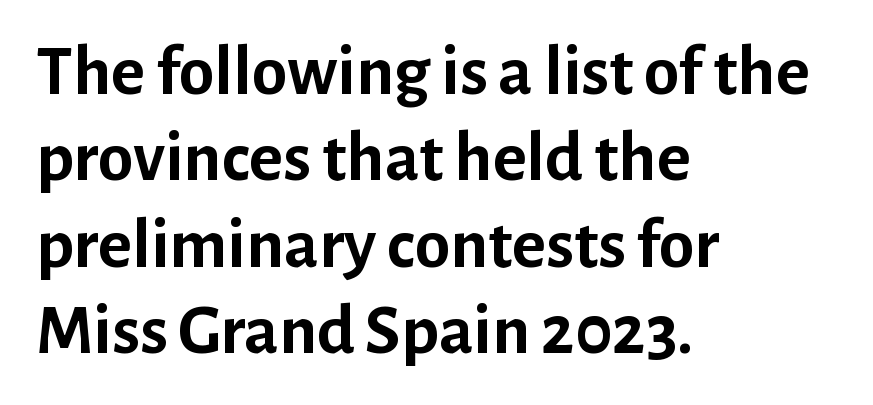
Q: Is the text bold? A: Yes.
Q: Is the text italic (slanted)? A: No, it is upright.
Q: Is the typeface a serif or a sans-serif typeface? A: Sans-serif.
Q: Is the text underlined? A: No.
Q: How is the paragraph aligned? A: Left-aligned.
Q: Is the spacing between letters normal or unusually wide? A: Normal.
Q: Width (condensed, normal, or wide)? A: Normal.
Q: Stroke contrast? A: Low.
Q: x-height? A: Medium.
Q: Monospaced? A: No.
